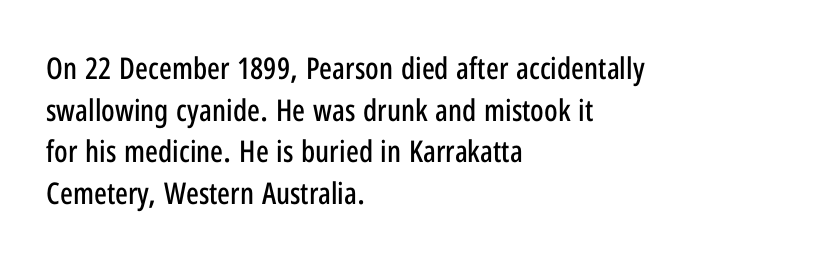
The font family rendered here belongs to the sans-serif group. Decoration check: the copy has no underline. A typesetter would call this proportional, since set widths differ per character. Line beginnings align vertically; line endings do not. Nothing unusual about the tracking: characters are spaced as the font intends. Upright lettering throughout.
